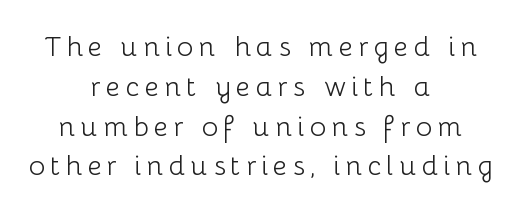
Q: Is the text bold? A: No.
Q: Is the text italic (slanted)? A: No, it is upright.
Q: Is the typeface a serif or a sans-serif typeface? A: Sans-serif.
Q: Is the text underlined? A: No.
Q: How is the paragraph aligned? A: Centered.
Q: Is the spacing between lines tight, normal or loose? A: Normal.
Q: Width (condensed, normal, or wide)? A: Normal.
Q: Stroke contrast? A: Low.
Q: x-height? A: Medium.
Q: Monospaced? A: No.
